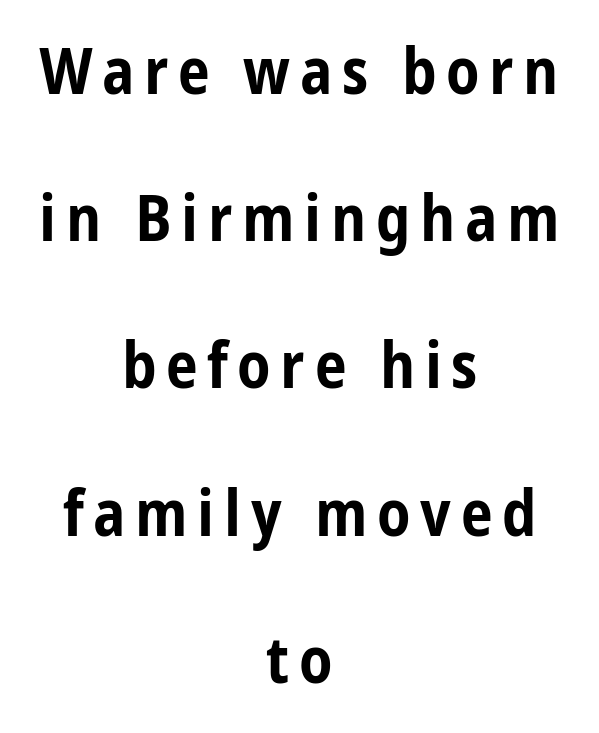
The image shows 64 px bold, condensed sans-serif type, upright; set centered, loose line spacing (2.3x), not underlined; low stroke contrast and a medium x-height.
